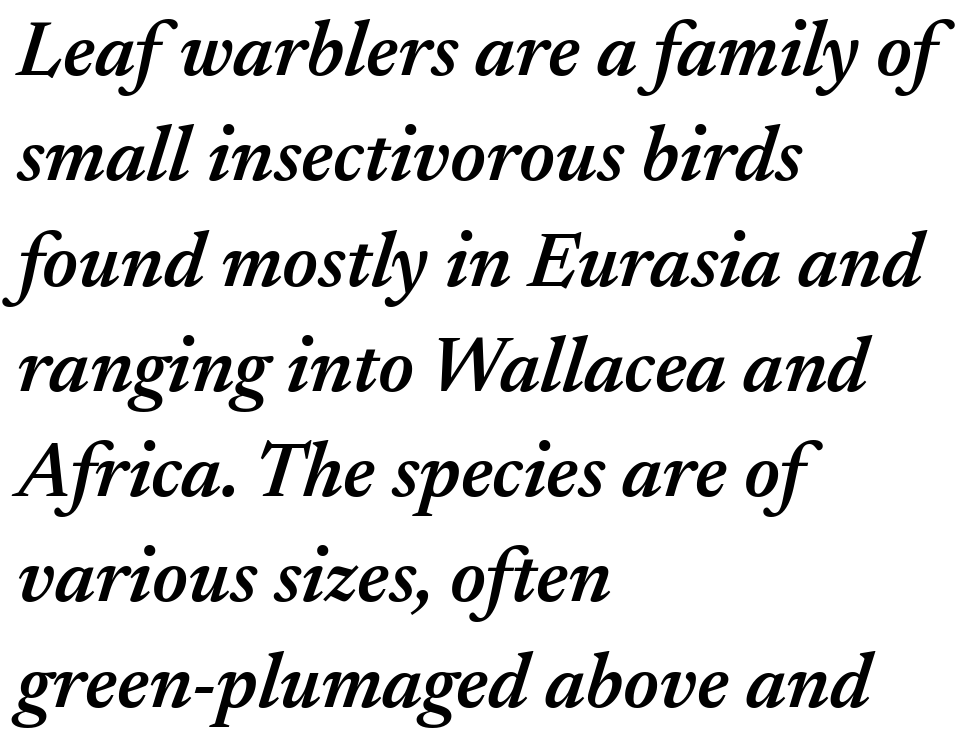
{"italic": "yes", "lean": "right", "slant_degrees": 17, "bold": "semi", "weight": "semibold", "width": "normal", "stroke_contrast": "medium", "x_height": "medium", "monospaced": "no", "underline": "no", "align": "left", "line_spacing": "normal", "line_spacing_ratio": 1.35, "letter_spacing": "normal", "letter_spacing_em": 0.0, "glyph_px": 78}
